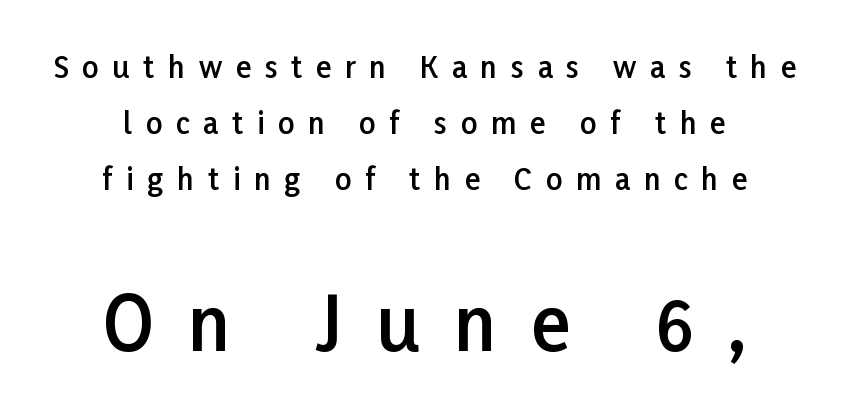
Q: Is the text bold? A: Semi-bold.
Q: Is the text italic (slanted)? A: No, it is upright.
Q: Is the typeface a serif or a sans-serif typeface? A: Sans-serif.
Q: Is the text underlined? A: No.
Q: Is the spacing between letters normal or unusually wide? A: Unusually wide.
Q: Is the spacing between lines tight, normal or loose? A: Loose.
Q: Which block of text is set in a larger size, the first (top) or the second (bottom)? A: The second (bottom) one.
Q: Width (condensed, normal, or wide)? A: Normal.
Q: Stroke contrast? A: Low.
Q: x-height? A: Medium.
Q: Monospaced? A: No.
